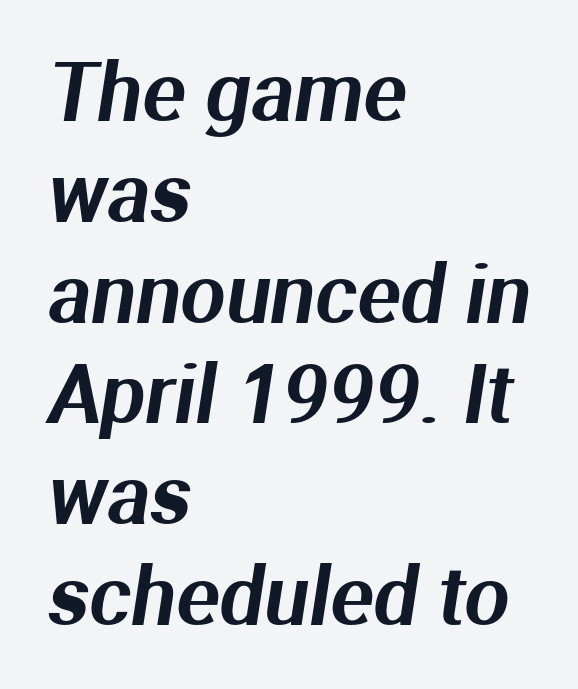
Honestly, there is no underline to notice here at all. Note: no serifs on the glyphs. These lines stack with their left ends in a neat column. This sample has the flowing, uneven cadence of proportional lettering. How are the letters spaced? Ordinarily, with no added tracking.
